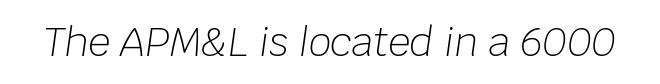
The image shows 39 px light type, italic (leaning right); set normal letter spacing, not underlined; low stroke contrast and a large x-height.
